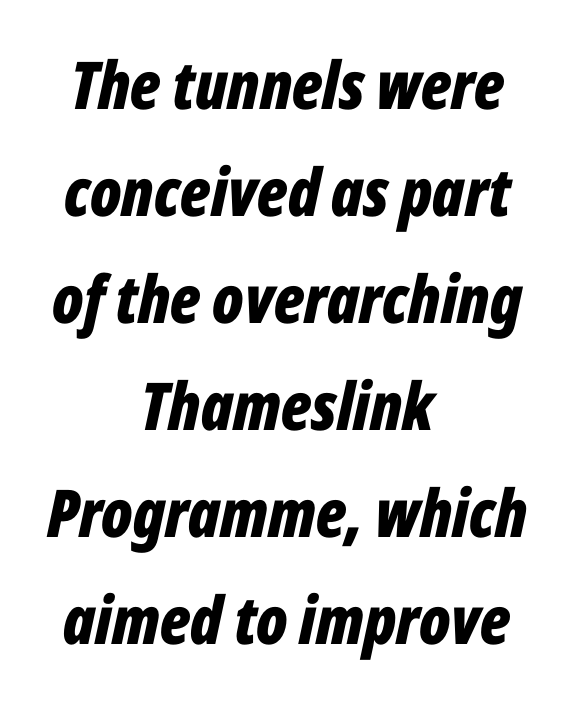
{"italic": "yes", "lean": "right", "slant_degrees": 12, "bold": "yes", "weight": "bold", "width": "condensed", "stroke_contrast": "low", "x_height": "medium", "monospaced": "no", "underline": "no", "align": "center", "line_spacing": "normal", "line_spacing_ratio": 1.62, "letter_spacing": "normal", "letter_spacing_em": 0.0, "glyph_px": 66}
